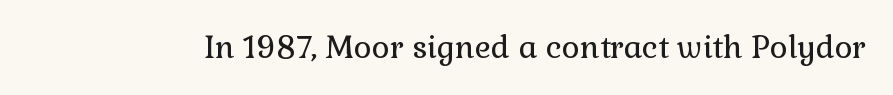
The image shows 31 px regular-weight serif type, upright; set normal letter spacing, not underlined; a medium x-height.
